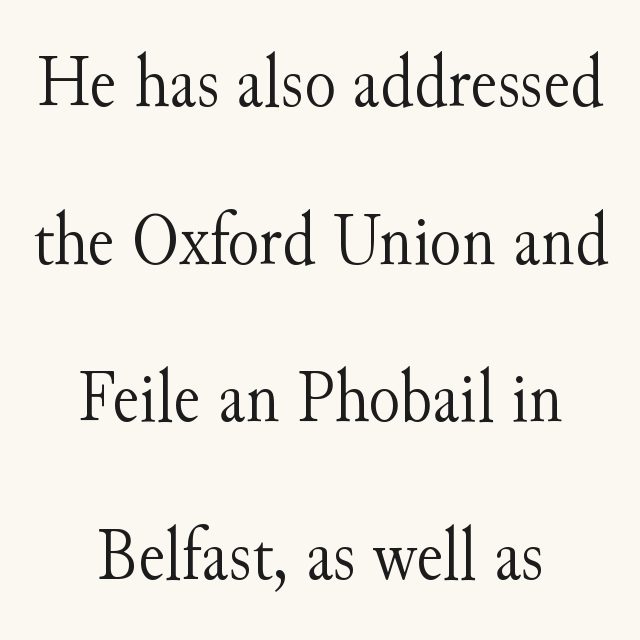
Loosely led — the rows are spread out. Type style note: has serifs. The gap between lines stays unmarked. Centered paragraph, ragged on both sides.
